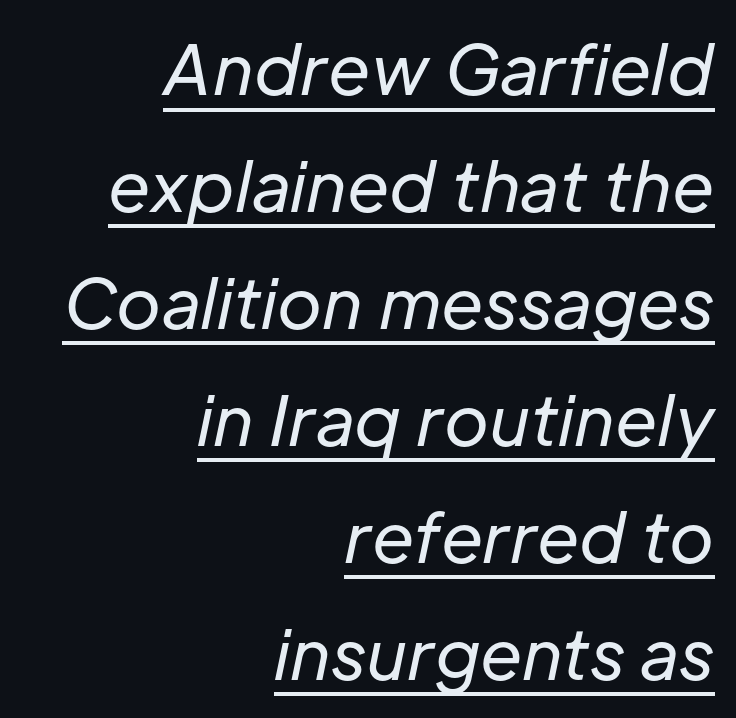
The image shows 68 px regular-weight type, italic (leaning right); set right-aligned, line spacing 1.72x, normal letter spacing, underlined; low stroke contrast and a medium x-height.
